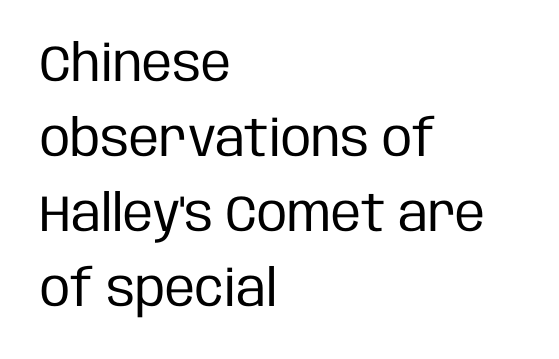
{"serif": "no", "italic": "no", "bold": "no", "weight": "regular", "width": "condensed", "stroke_contrast": "low", "x_height": "large", "monospaced": "no", "underline": "no", "align": "left", "line_spacing": "normal", "line_spacing_ratio": 1.47, "letter_spacing": "normal", "letter_spacing_em": 0.0, "glyph_px": 51}
